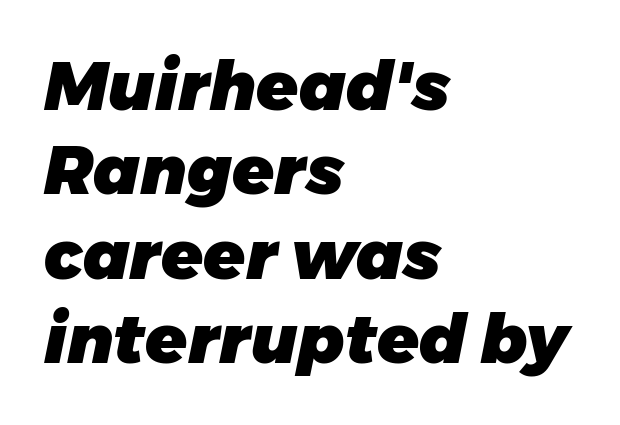
{"italic": "yes", "lean": "right", "slant_degrees": 11, "bold": "yes", "weight": "heavy", "width": "normal", "stroke_contrast": "low", "x_height": "medium", "monospaced": "no", "underline": "no", "align": "left", "line_spacing_ratio": 1.24, "letter_spacing": "normal", "letter_spacing_em": 0.0, "glyph_px": 68}
